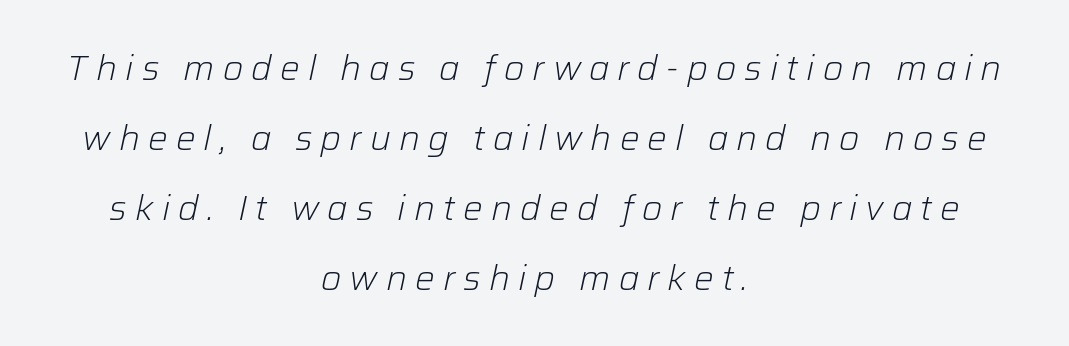
No word sits above an underline. Vertical stems look standard width or narrower in stroke. Loosely led — the rows are spread out. The paragraph shown floats in the horizontal middle. Slant detected: the letters are inclined. Here the designer chose a conventional face with non-uniform glyph widths.
